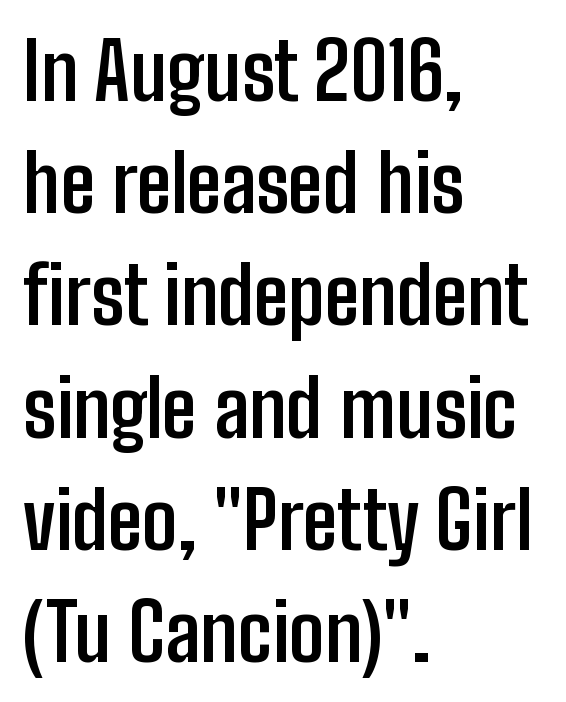
Q: Is the text bold? A: Yes.
Q: Is the text italic (slanted)? A: No, it is upright.
Q: Is the typeface a serif or a sans-serif typeface? A: Sans-serif.
Q: Is the text underlined? A: No.
Q: How is the paragraph aligned? A: Left-aligned.
Q: Is the spacing between letters normal or unusually wide? A: Normal.
Q: Is the spacing between lines tight, normal or loose? A: Normal.
Q: Width (condensed, normal, or wide)? A: Condensed.
Q: Stroke contrast? A: Low.
Q: x-height? A: Medium.
Q: Monospaced? A: No.
